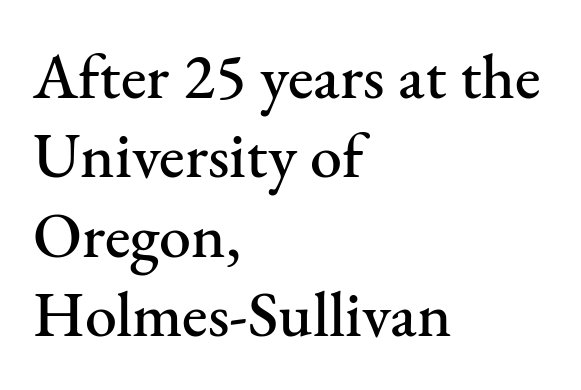
The image shows 64 px serif type, upright; set left-aligned, line spacing 1.24x, normal letter spacing, not underlined; medium stroke contrast and a small x-height.
